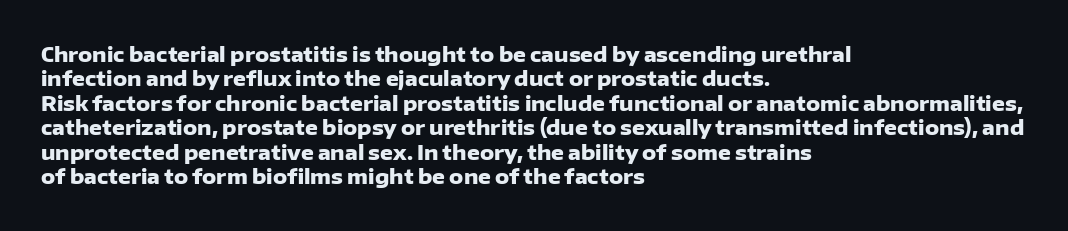
In terms of weight, the rendering is a true, heavy bold. In CSS terms this would be text-align: left. This rendering leaves character spacing at its baseline value. Honestly, there is no underline to notice here at all. The typography opts for an upright posture over an oblique one.
